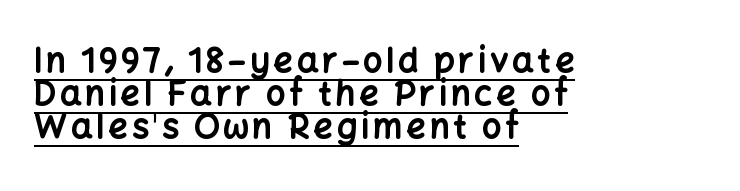
A baseline rule has been typeset under these characters. Classification — sans serif. You'd pick this weight for a headline — it's a proper bold. Each line starts at the same left margin while the right side varies.
